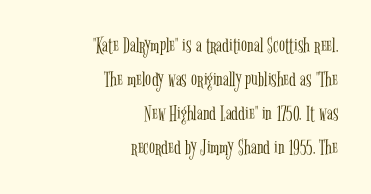
The image shows 22 px text type, upright; set right-aligned, normal line spacing (1.54x), normal letter spacing, not underlined.
